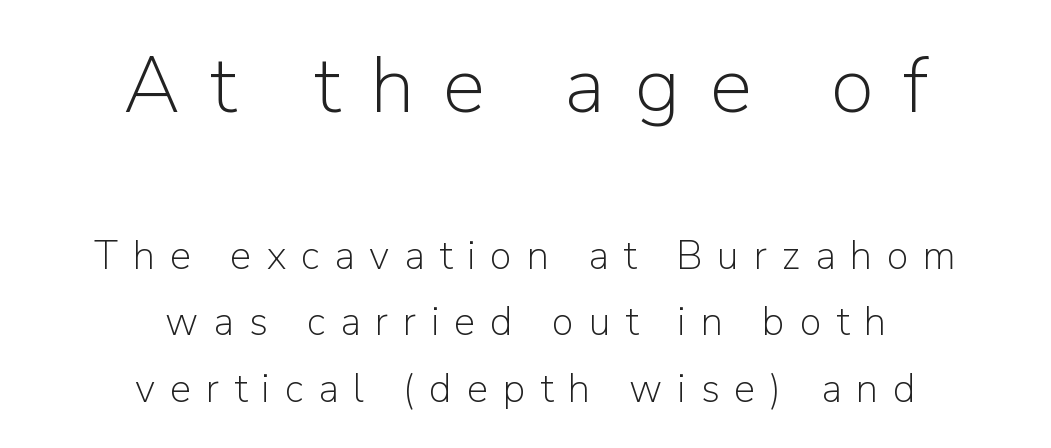
Q: Is the text bold? A: No.
Q: Is the text italic (slanted)? A: No, it is upright.
Q: Is the typeface a serif or a sans-serif typeface? A: Sans-serif.
Q: Is the text underlined? A: No.
Q: How is the paragraph aligned? A: Centered.
Q: Is the spacing between letters normal or unusually wide? A: Unusually wide.
Q: Is the spacing between lines tight, normal or loose? A: Normal.
Q: Which block of text is set in a larger size, the first (top) or the second (bottom)? A: The first (top) one.
Q: Width (condensed, normal, or wide)? A: Normal.
Q: Stroke contrast? A: Low.
Q: x-height? A: Medium.
Q: Monospaced? A: No.
